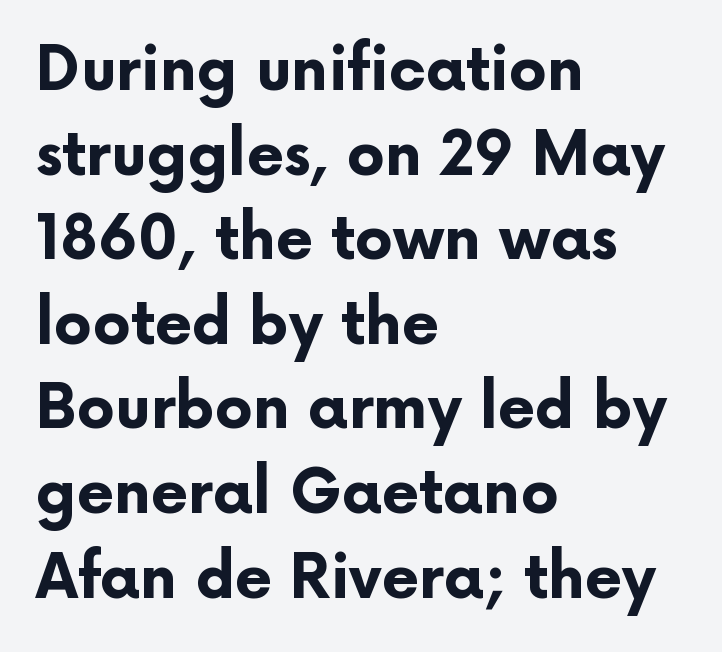
You can tell from the bare stems that sans-serif type was used. The letters are bold, with thick, heavy strokes. The lines are quadded left. The foot of each line stays bare and open.
